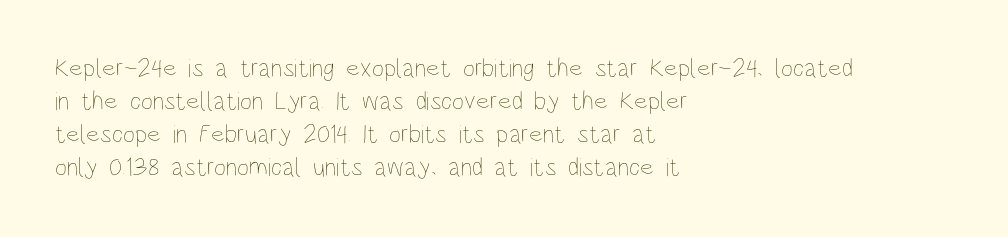
Q: Is the text bold? A: No.
Q: Is the text italic (slanted)? A: No, it is upright.
Q: Is the text underlined? A: No.
Q: How is the paragraph aligned? A: Left-aligned.
Q: Is the spacing between letters normal or unusually wide? A: Normal.
Q: Is the spacing between lines tight, normal or loose? A: Normal.
